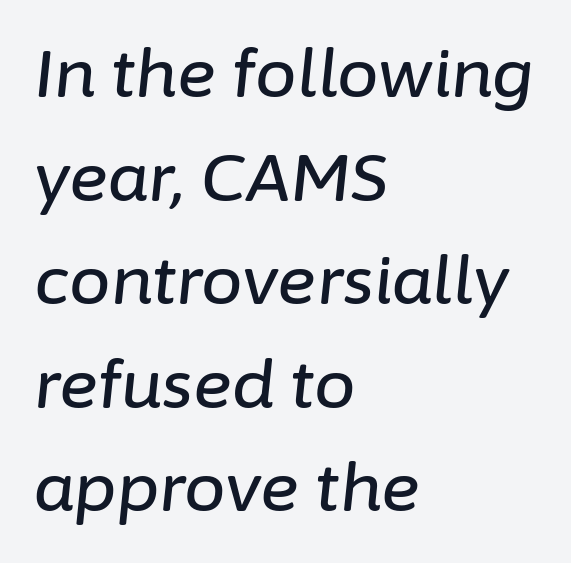
{"italic": "yes", "lean": "right", "slant_degrees": 6, "width": "normal", "stroke_contrast": "low", "x_height": "medium", "monospaced": "no", "underline": "no", "align": "left", "line_spacing": "normal", "line_spacing_ratio": 1.57, "letter_spacing": "normal", "letter_spacing_em": 0.0, "glyph_px": 66}
